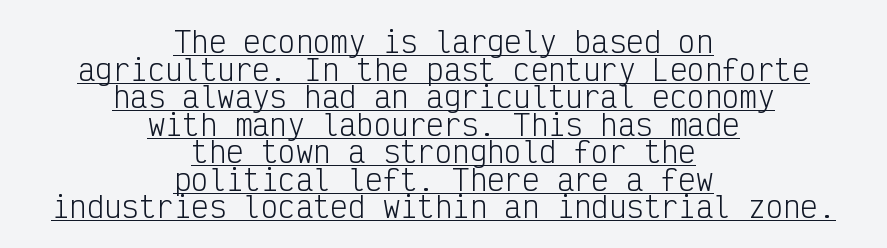
{"serif": "no", "italic": "no", "bold": "no", "weight": "light", "width": "condensed", "stroke_contrast": "low", "x_height": "medium", "monospaced": "yes", "underline": "yes", "align": "center", "line_spacing": "tight", "line_spacing_ratio": 0.95, "letter_spacing": "normal", "letter_spacing_em": 0.0, "glyph_px": 29}
